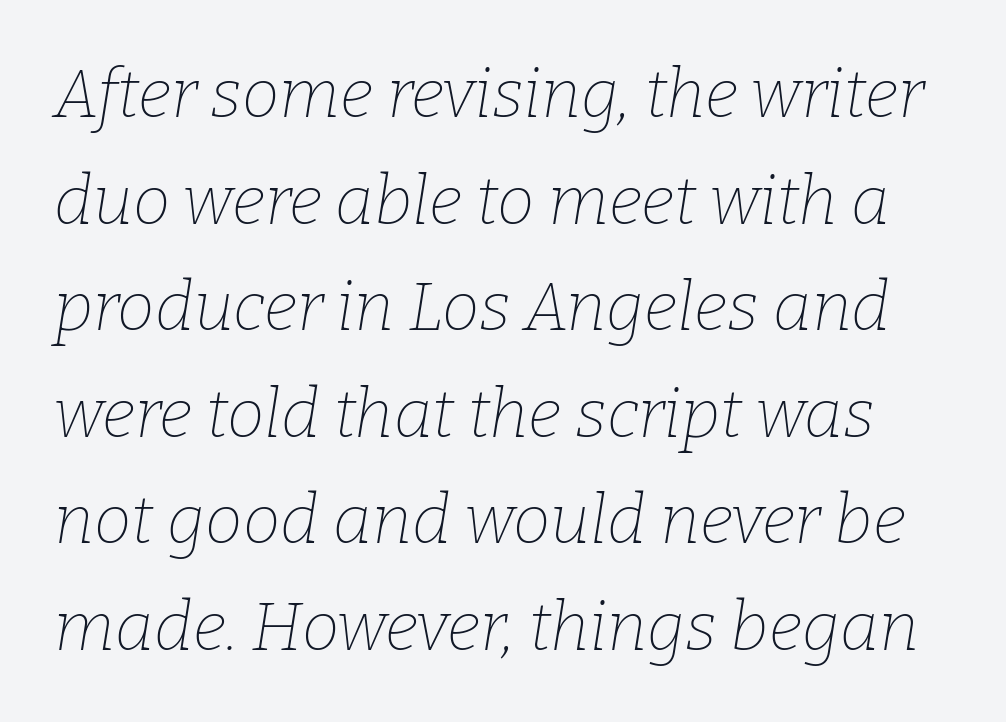
The image shows 67 px thin serif type, italic (leaning right); set normal line spacing (1.59x), normal letter spacing, not underlined; low stroke contrast and a medium x-height.
